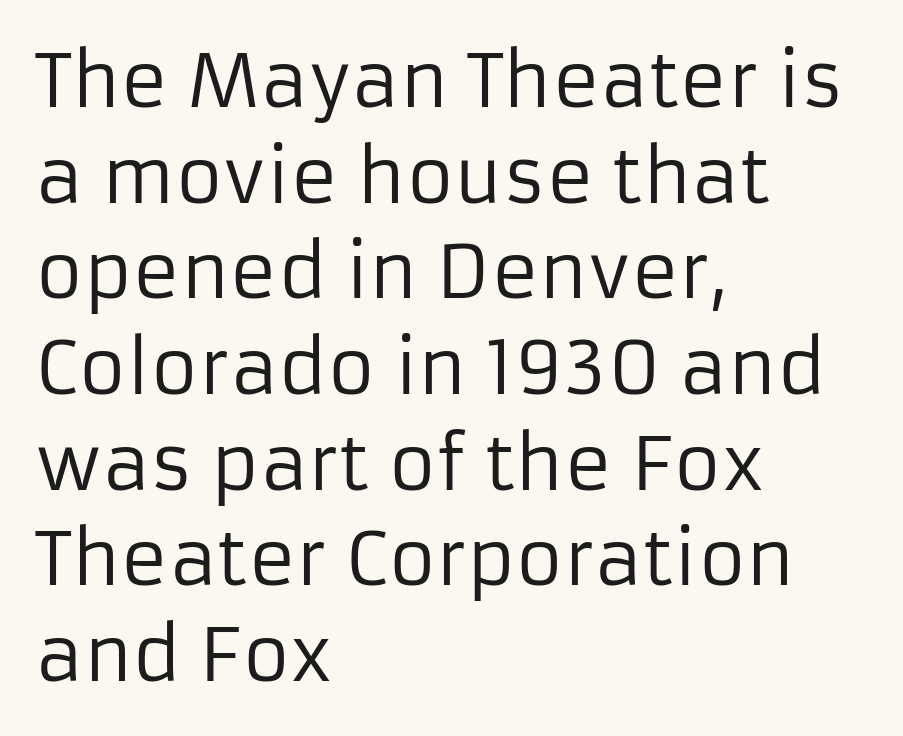
{"serif": "no", "italic": "no", "bold": "no", "weight": "regular", "width": "normal", "stroke_contrast": "low", "x_height": "medium", "monospaced": "no", "underline": "no", "align": "left", "line_spacing": "normal", "line_spacing_ratio": 1.31, "letter_spacing": "normal", "letter_spacing_em": 0.0, "glyph_px": 73}
